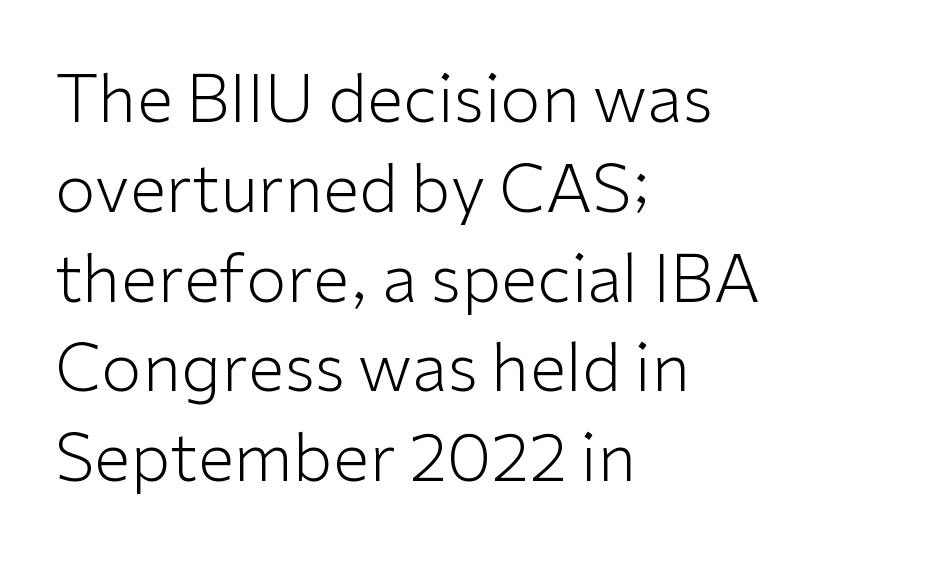
The rendering uses natural spacing where letterforms have individual widths. This rendering features lettering with no underline. Teacher's note: observe the even left margin — that is flush-left alignment. The axis of the letterforms is exactly vertical.
